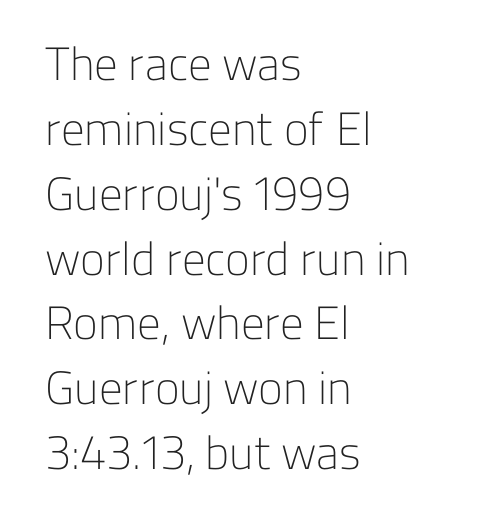
Q: Is the text bold? A: No.
Q: Is the text italic (slanted)? A: No, it is upright.
Q: Is the typeface a serif or a sans-serif typeface? A: Sans-serif.
Q: Is the text underlined? A: No.
Q: How is the paragraph aligned? A: Left-aligned.
Q: Is the spacing between letters normal or unusually wide? A: Normal.
Q: Is the spacing between lines tight, normal or loose? A: Normal.
Q: Width (condensed, normal, or wide)? A: Normal.
Q: Stroke contrast? A: Low.
Q: x-height? A: Medium.
Q: Monospaced? A: No.
